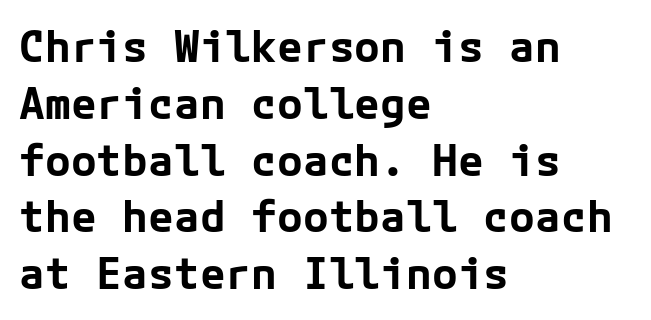
The image shows 43 px bold sans-serif type, upright; set left-aligned, normal line spacing (1.32x), normal letter spacing, not underlined; low stroke contrast and a medium x-height.
